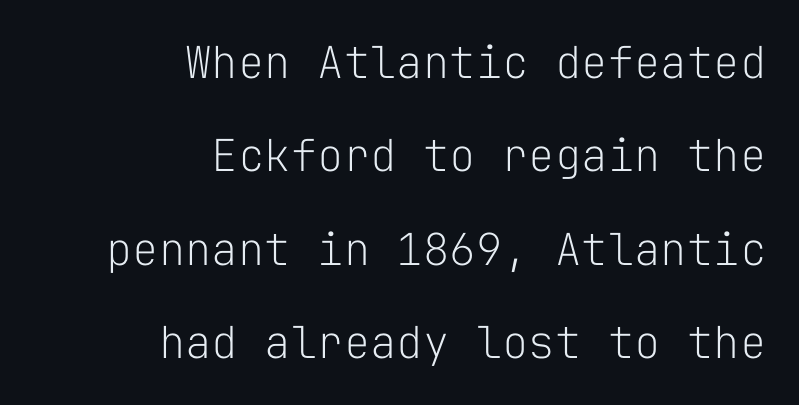
Q: Is the text bold? A: No.
Q: Is the text italic (slanted)? A: No, it is upright.
Q: Is the typeface a serif or a sans-serif typeface? A: Sans-serif.
Q: Is the text underlined? A: No.
Q: How is the paragraph aligned? A: Right-aligned.
Q: Is the spacing between letters normal or unusually wide? A: Normal.
Q: Is the spacing between lines tight, normal or loose? A: Loose.
Q: Width (condensed, normal, or wide)? A: Normal.
Q: Stroke contrast? A: Low.
Q: x-height? A: Medium.
Q: Monospaced? A: Yes.
